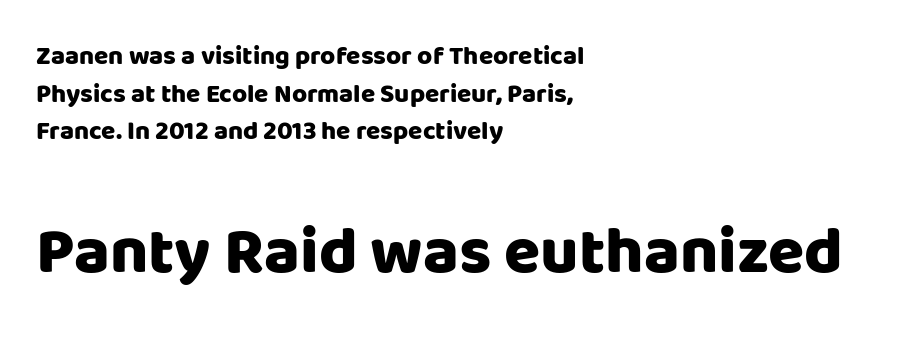
The image shows 66 px heavy sans-serif type, upright; set left-aligned, normal line spacing (1.45x), normal letter spacing, not underlined; the second (bottom) block is 2.54x larger; low stroke contrast and a large x-height.
